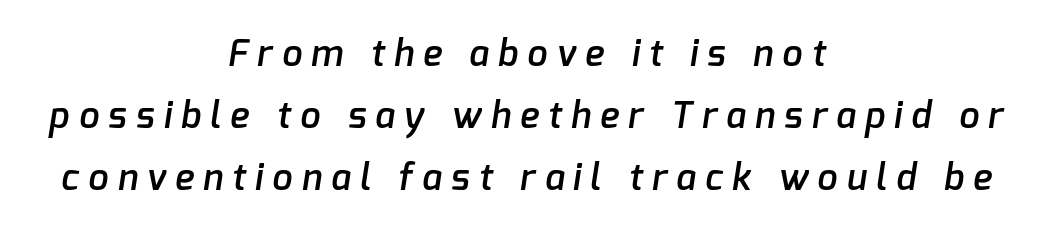
Letterform terminals end flat and unadorned throughout the passage. Nobody drew a line under any word here. Typeset on center — no edge is straight. Tracking value appears strongly positive — letters spread wide. Slightly chunky letters — semibold, I'd say, not full bold. Character widths vary here, with narrow letters taking less room than wide ones.
